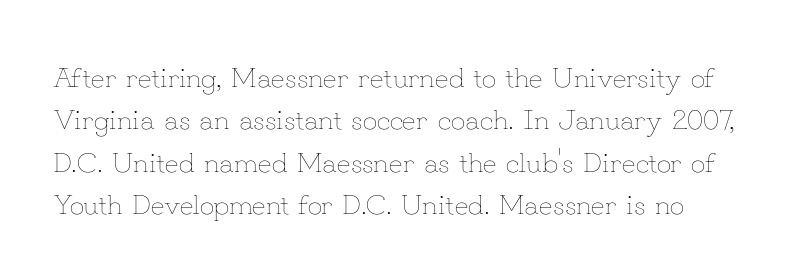
Underlining? Definitely not there. A typesetter would call this proportional, since set widths differ per character. The leading is moderate, giving the passage an even texture. A typesetter would call this zero additional tracking. Stems and bowls with no extra thickness — not bold.
